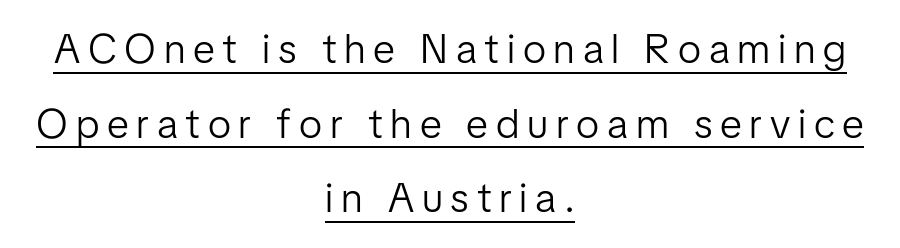
The image shows 41 px light sans-serif type, upright; set centered, line spacing 1.82x, underlined; low stroke contrast and a medium x-height.
